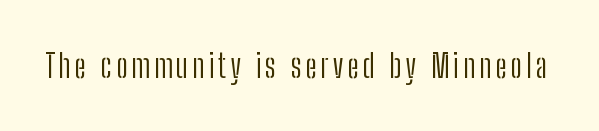
The image shows 33 px light, condensed sans-serif type, upright; set not underlined; low stroke contrast and a medium x-height.
